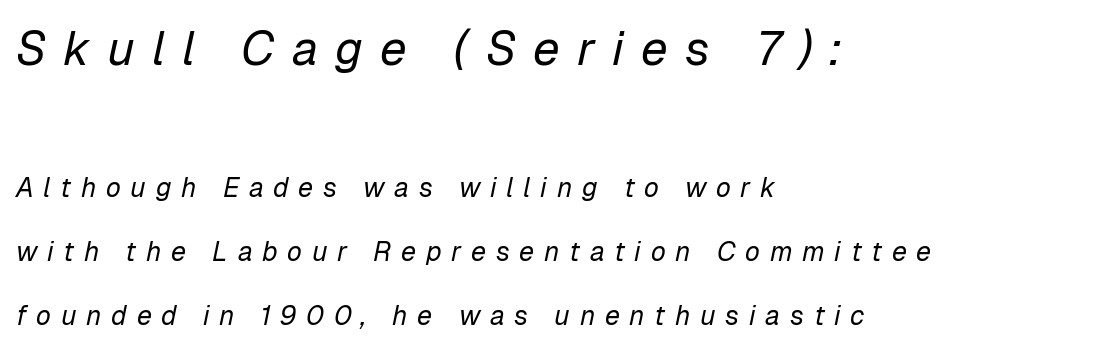
Q: Is the text bold? A: No.
Q: Is the text italic (slanted)? A: Yes, it leans right by about 12 degrees.
Q: Is the text underlined? A: No.
Q: How is the paragraph aligned? A: Left-aligned.
Q: Is the spacing between letters normal or unusually wide? A: Unusually wide.
Q: Is the spacing between lines tight, normal or loose? A: Loose.
Q: Which block of text is set in a larger size, the first (top) or the second (bottom)? A: The first (top) one.
Q: Width (condensed, normal, or wide)? A: Normal.
Q: Stroke contrast? A: Low.
Q: x-height? A: Medium.
Q: Monospaced? A: No.
